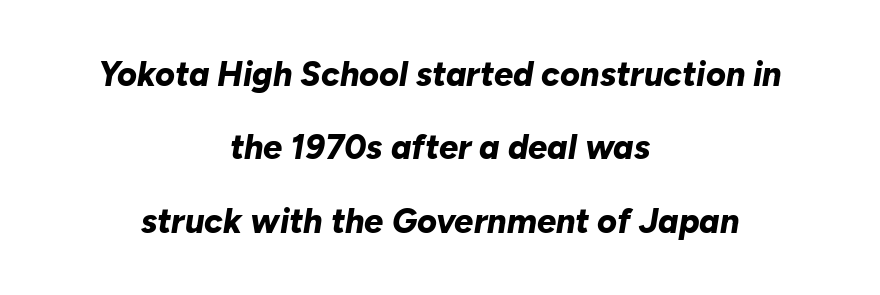
{"italic": "yes", "lean": "right", "slant_degrees": 10, "bold": "yes", "weight": "bold", "width": "normal", "stroke_contrast": "low", "x_height": "medium", "monospaced": "no", "underline": "no", "align": "center", "line_spacing": "loose", "line_spacing_ratio": 2.16, "letter_spacing": "normal", "letter_spacing_em": 0.0, "glyph_px": 34}
